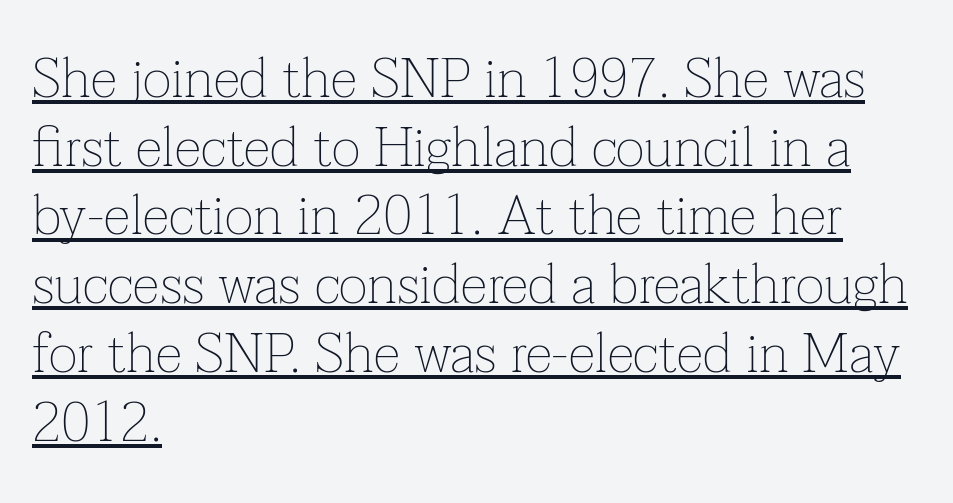
{"serif": "yes", "italic": "no", "bold": "no", "weight": "thin", "width": "normal", "stroke_contrast": "low", "x_height": "medium", "monospaced": "no", "underline": "yes", "align": "left", "line_spacing": "normal", "line_spacing_ratio": 1.25, "letter_spacing": "normal", "letter_spacing_em": 0.0, "glyph_px": 55}
